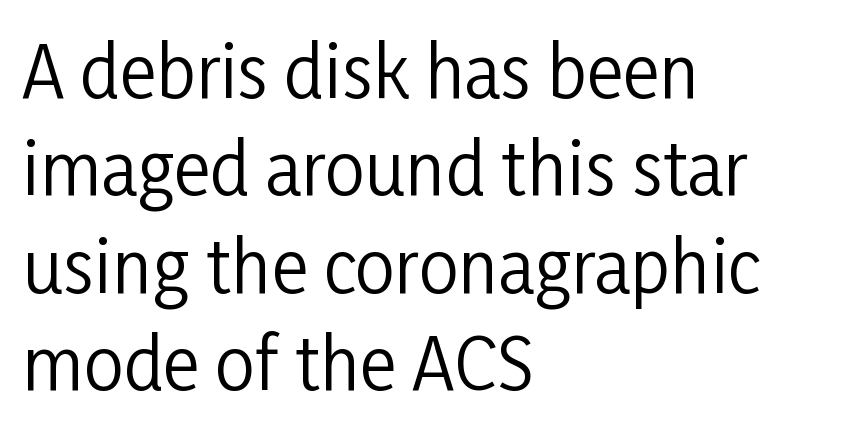
The passage shown is typeset with a sans-serif family. The strokes are not fattened; the text isn't bold. Check the space under the baseline: it is left empty. Note the varied advance widths — an 'i' is clearly narrower than an 'm'. Teacher's note: observe the even left margin — that is flush-left alignment.
